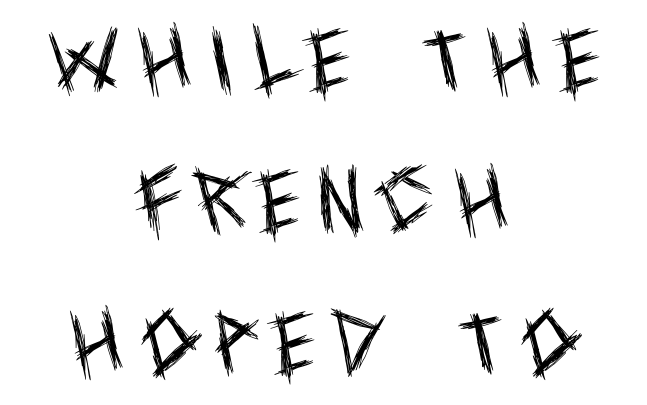
The image shows 71 px regular-weight, condensed sans-serif type, upright; set centered, loose line spacing (1.99x), unusually wide letter spacing (+0.26 em), not underlined; a large x-height.
